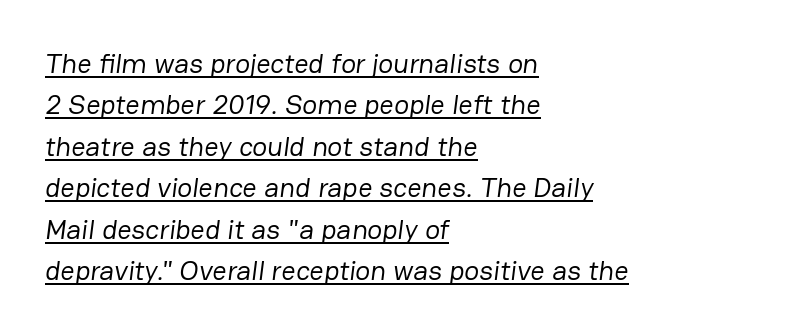
Spacing verdict: proportional, widths tailored to each character. Left-aligned paragraph, ragged on the right. Nothing heavy about these letters — not bold at all. Are there feet on the stems? There aren't — it's a sans.
